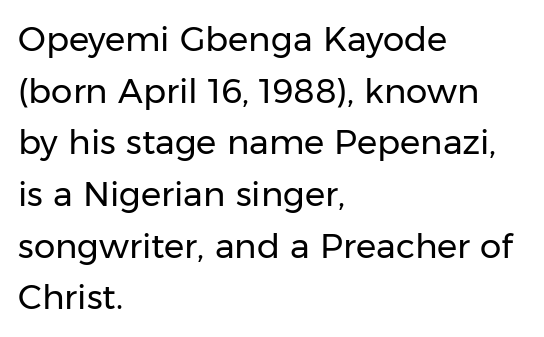
The typesetting does not lean heavy: it is not bold. Teacher's note: observe the even left margin — that is flush-left alignment. Posture: upright roman. Varying glyph widths throughout — classic text-font behaviour.
